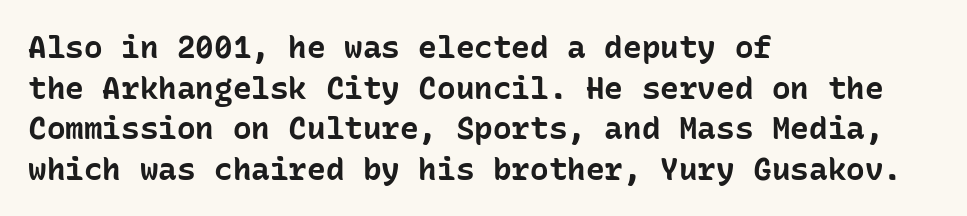
{"serif": "no", "italic": "no", "bold": "yes", "weight": "bold", "width": "normal", "stroke_contrast": "low", "x_height": "medium", "monospaced": "yes", "underline": "no", "align": "left", "line_spacing": "normal", "line_spacing_ratio": 1.31, "letter_spacing": "normal", "letter_spacing_em": 0.0, "glyph_px": 31}
